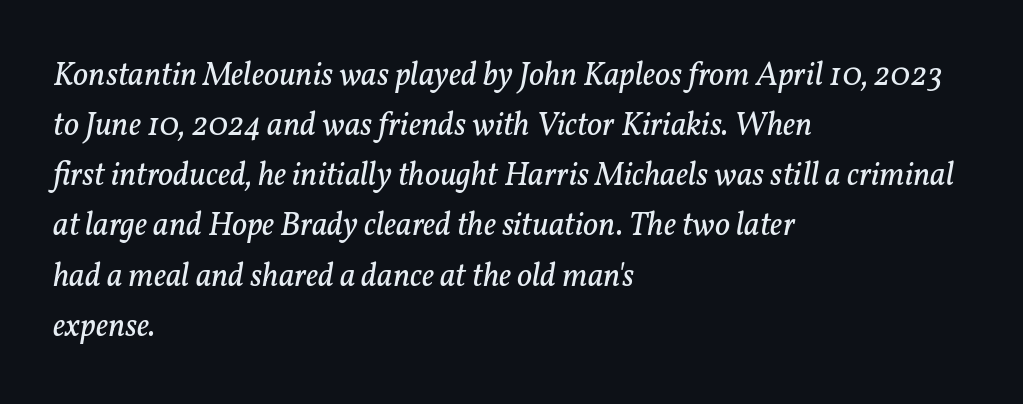
The image shows 33 px regular-weight serif type, italic (leaning right); set left-aligned, normal line spacing (1.52x), normal letter spacing, not underlined; low stroke contrast and a medium x-height.
